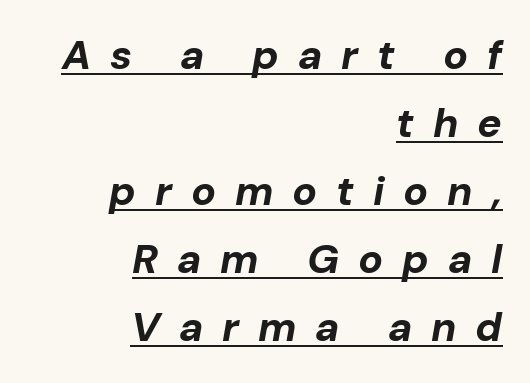
Tracking value appears strongly positive — letters spread wide. Does the weight exceed regular? Yes, all the way to bold. The specimen includes a rule beneath the text block's lines. Evenly set lines give the paragraph a standard silhouette.
